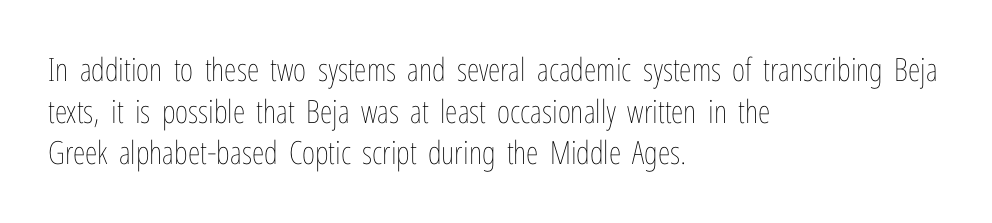
Q: Is the text bold? A: No.
Q: Is the text italic (slanted)? A: No, it is upright.
Q: Is the text underlined? A: No.
Q: How is the paragraph aligned? A: Left-aligned.
Q: Is the spacing between letters normal or unusually wide? A: Normal.
Q: Is the spacing between lines tight, normal or loose? A: Normal.
Q: Width (condensed, normal, or wide)? A: Condensed.
Q: Stroke contrast? A: Low.
Q: x-height? A: Medium.
Q: Monospaced? A: No.
